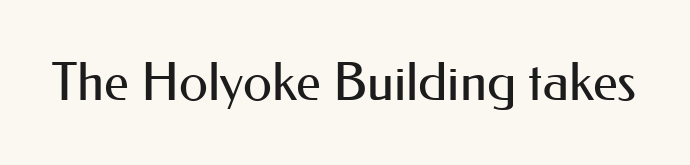
{"serif": "no", "italic": "no", "bold": "no", "weight": "regular", "width": "normal", "stroke_contrast": "medium", "x_height": "small", "monospaced": "no", "underline": "no", "letter_spacing": "normal", "letter_spacing_em": 0.0, "glyph_px": 53}
